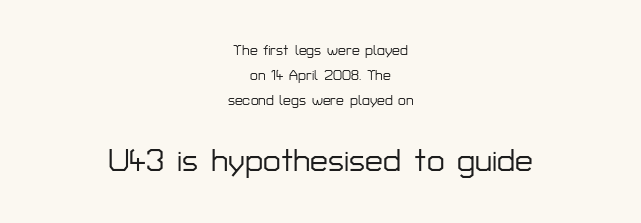
Rendered with straight, roman letterforms. The letters advance in unequal steps, a hallmark of proportional type. In CSS terms this would be text-align: center. Descenders are the only things crossing below the line.
